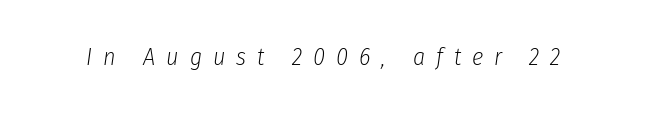
The face used here has a pronounced slope to its letters. What stands out about the letter spacing? Its width — letters are far apart. Weight: regular or lighter. The space beneath each line is pristine and unruled.
